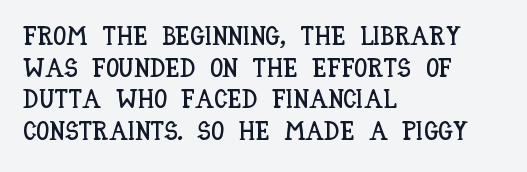
The lettering stays uniformly vertical, giving the passage a roman look. The baseline area is clear. The setting favours the left margin, as ordinary paragraphs usually do. These lines keep a tight, regular rhythm from letter to letter.
